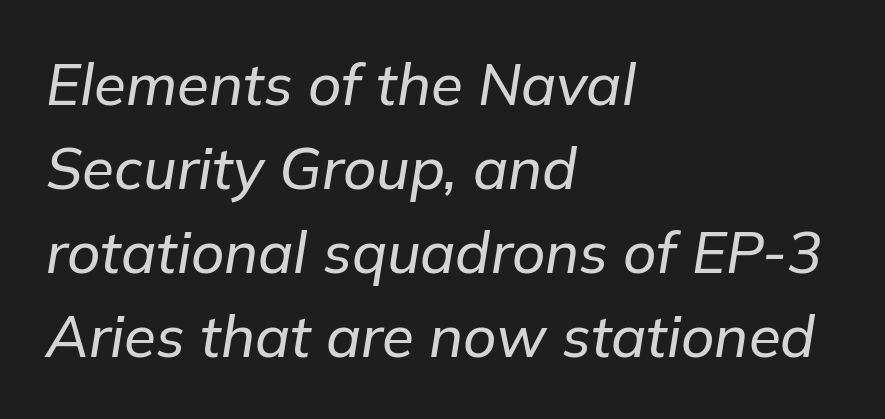
{"italic": "yes", "lean": "right", "slant_degrees": 9, "width": "normal", "stroke_contrast": "low", "x_height": "medium", "monospaced": "no", "underline": "no", "align": "left", "line_spacing": "normal", "line_spacing_ratio": 1.45, "letter_spacing": "normal", "letter_spacing_em": 0.0, "glyph_px": 58}
